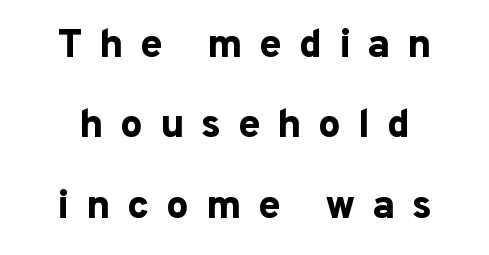
The image shows 40 px bold sans-serif type, upright; set loose line spacing (2.01x), unusually wide letter spacing (+0.42 em), not underlined; low stroke contrast and a medium x-height.
